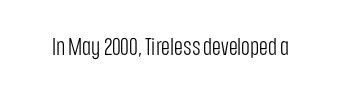
{"italic": "no", "bold": "no", "underline": "no", "letter_spacing": "normal", "letter_spacing_em": 0.0, "glyph_px": 24}
